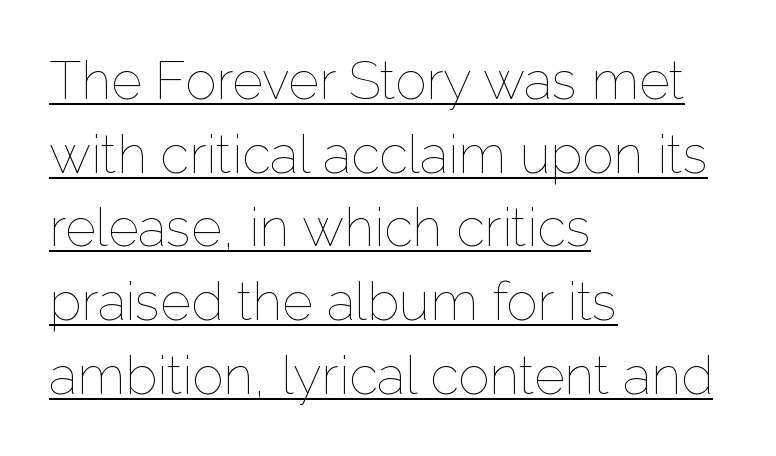
The lettering stays uniformly vertical, giving the passage a roman look. The rendering uses the underline text-decoration. Normally led — the rows are evenly, conventionally spaced. The text block is weighted toward the left margin, trailing off unevenly rightward. Tracking value appears to be zero — textbook default spacing. The characters are drawn with everyday or finer stroke widths.
